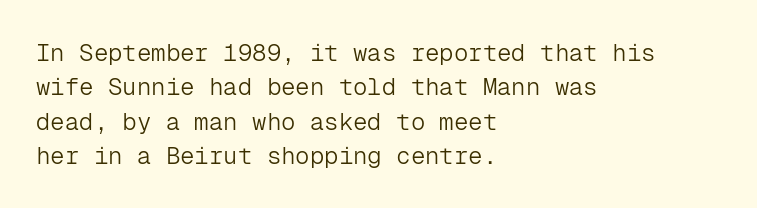
Vertical stems look standard width or narrower in stroke. Default kerning and tracking; the words read as compact shapes. These lines are set flush left with a ragged right edge. The baseline area is clear.
